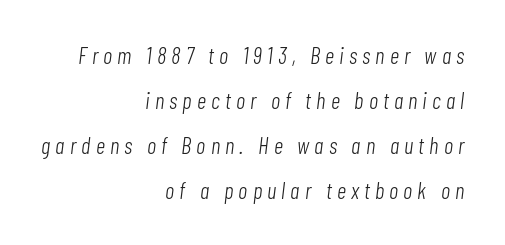
Think standard paragraph weight, or any step lighter than that. Quick note: underline off. Quick note: italic. A flush-right, rag-left setting is used for this passage. The letters are spread apart with noticeably loose tracking.
